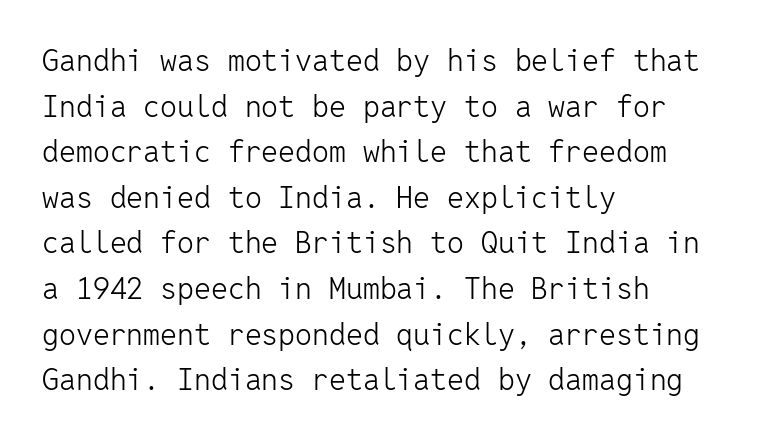
Q: Is the text bold? A: No.
Q: Is the text italic (slanted)? A: No, it is upright.
Q: Is the typeface a serif or a sans-serif typeface? A: Sans-serif.
Q: Is the text underlined? A: No.
Q: How is the paragraph aligned? A: Left-aligned.
Q: Is the spacing between letters normal or unusually wide? A: Normal.
Q: Is the spacing between lines tight, normal or loose? A: Normal.
Q: Width (condensed, normal, or wide)? A: Normal.
Q: Stroke contrast? A: Low.
Q: x-height? A: Medium.
Q: Monospaced? A: Yes.
